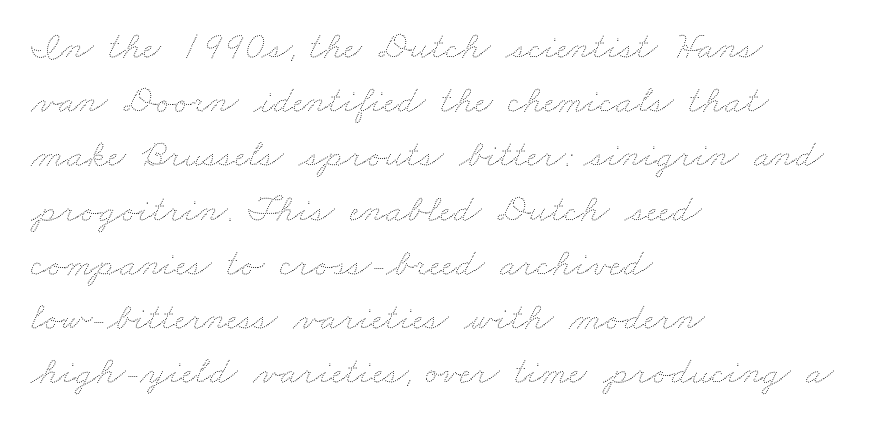
No heavy texture on the line: the type isn't bold. A normal amount of white space separates one row of letters from the next. Teacher's note: observe the even left margin — that is flush-left alignment. Do the characters align in a grid? No, the font is proportional. Words float on clear page, feet unadorned.
